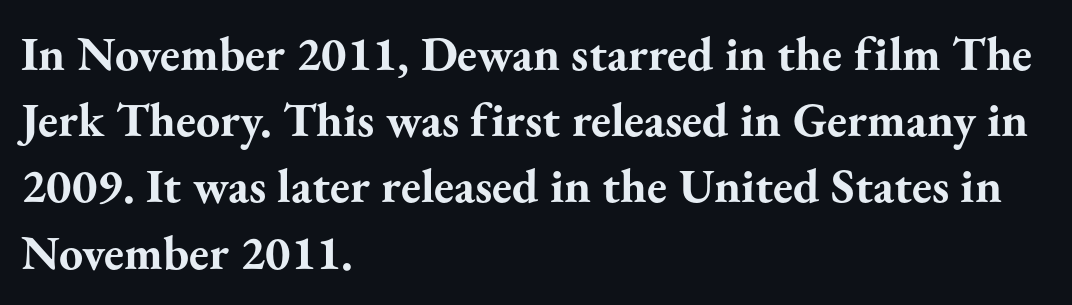
Character widths vary here, with narrow letters taking less room than wide ones. In terms of posture, this sample is upright. The strip under each line holds only bare page. You'd pick this weight for a headline — it's a proper bold. Vertical spacing — default.
